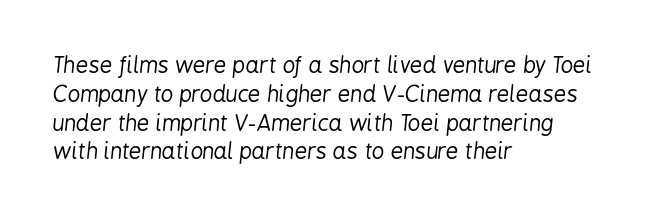
{"italic": "yes", "lean": "right", "slant_degrees": 6, "bold": "no", "underline": "no", "align": "left", "line_spacing": "normal", "line_spacing_ratio": 1.31, "letter_spacing": "normal", "letter_spacing_em": 0.0, "glyph_px": 22}
